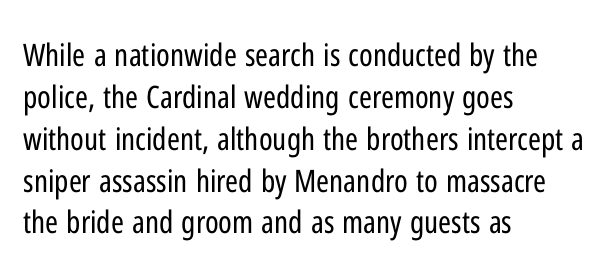
{"serif": "no", "italic": "no", "bold": "no", "weight": "regular", "width": "condensed", "stroke_contrast": "low", "x_height": "medium", "monospaced": "no", "underline": "no", "align": "left", "line_spacing": "normal", "line_spacing_ratio": 1.35, "letter_spacing": "normal", "letter_spacing_em": 0.0, "glyph_px": 31}
